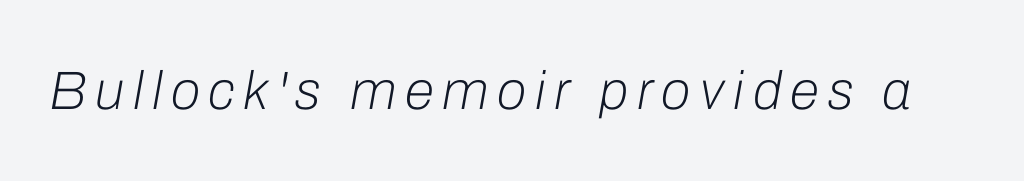
{"italic": "yes", "lean": "right", "slant_degrees": 10, "bold": "no", "weight": "light", "width": "normal", "stroke_contrast": "low", "x_height": "medium", "monospaced": "no", "underline": "no", "glyph_px": 54}
